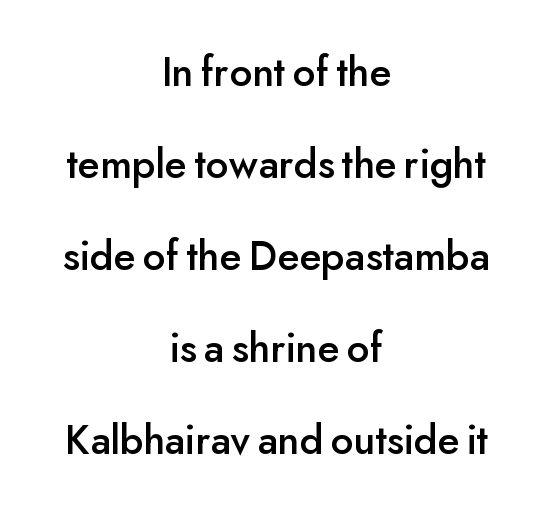
Observe the ordinary spacing: letters are neighbours, not strangers. The typeface chosen for these lines omits serifs. Do the characters align in a grid? No, the font is proportional. Airy leading.
